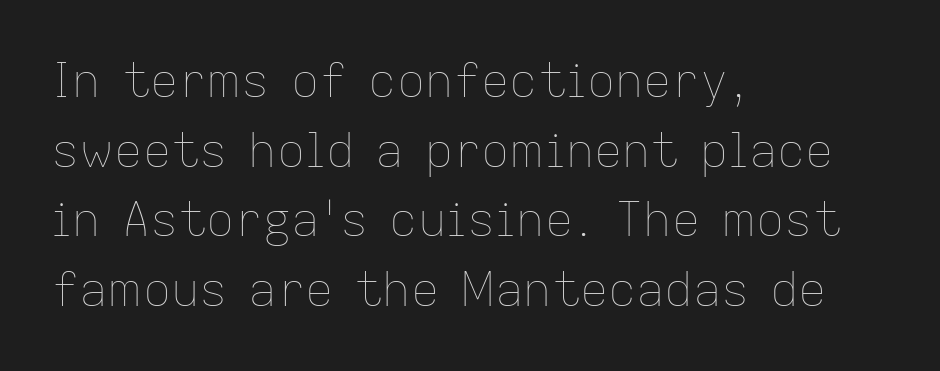
The image shows 47 px thin type, upright; set left-aligned, normal line spacing (1.48x), normal letter spacing, not underlined; low stroke contrast and a medium x-height.
